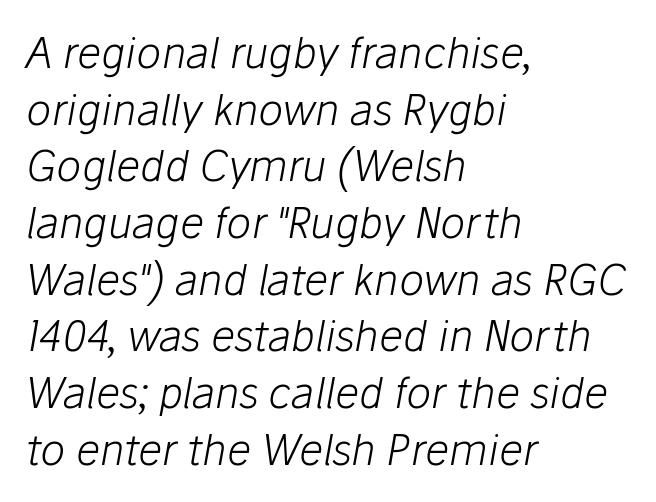
The image shows 42 px light type, italic (leaning right); set left-aligned, normal line spacing (1.35x), normal letter spacing, not underlined; low stroke contrast and a medium x-height.
